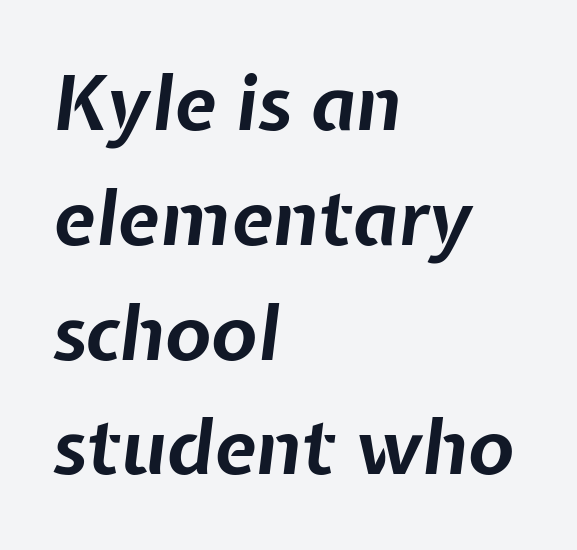
Check under the words: just untouched page. The face used here has a pronounced slope to its letters. This sample uses plain, unmodified letter spacing. Baseline-to-baseline distance is the conventional proportion of letter height.
